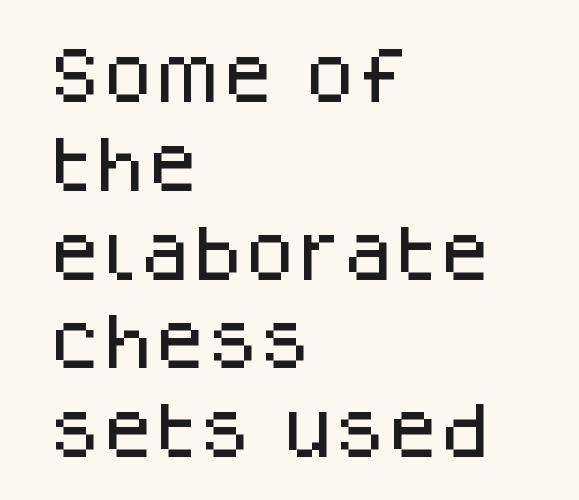
This is the regular roman posture of the typeface. Honestly, the row spacing looks completely unremarkable. Reading down the block, your eye returns to a fixed left position each line. The space directly below the letters is spotless. These lines are rendered in a variable-pitch font.
